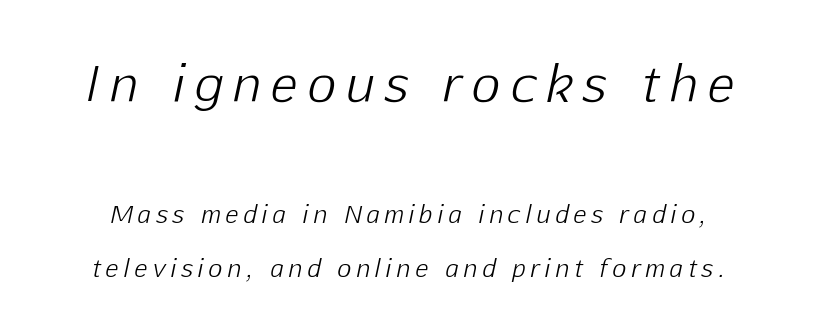
{"italic": "yes", "lean": "right", "slant_degrees": 12, "bold": "no", "weight": "light", "width": "normal", "stroke_contrast": "low", "x_height": "medium", "monospaced": "no", "underline": "no", "line_spacing": "loose", "line_spacing_ratio": 2.25, "letter_spacing": "wide", "letter_spacing_em": 0.22, "larger_block": "first", "size_ratio": 2.04, "glyph_px": 49}
